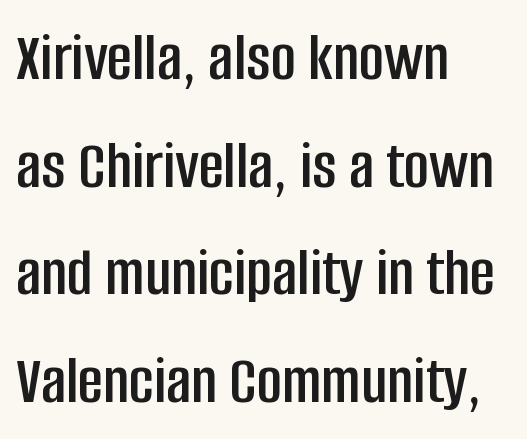
{"serif": "no", "italic": "no", "width": "condensed", "stroke_contrast": "low", "x_height": "large", "monospaced": "no", "underline": "no", "align": "left", "line_spacing": "normal", "line_spacing_ratio": 1.56, "letter_spacing": "normal", "letter_spacing_em": 0.0, "glyph_px": 69}
